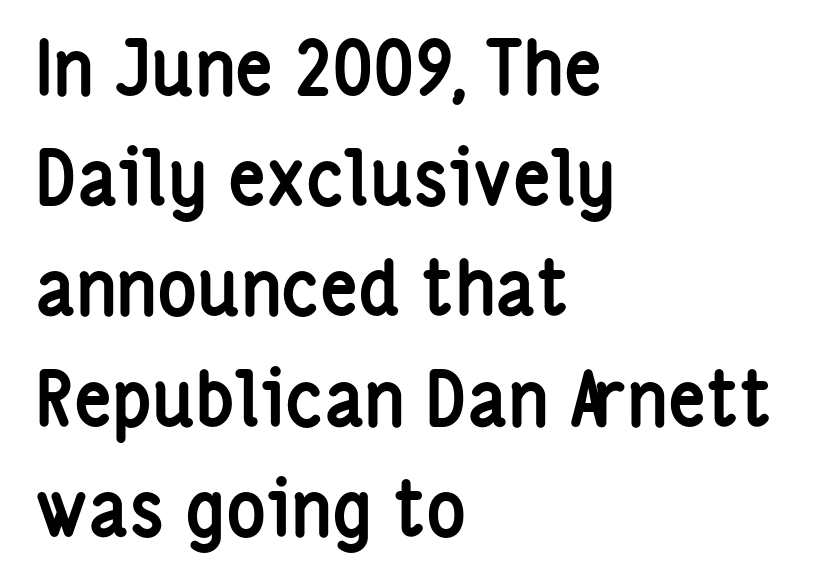
The image shows 75 px semibold, condensed sans-serif type, upright; set left-aligned, normal line spacing (1.47x), normal letter spacing, not underlined; low stroke contrast and a medium x-height.
